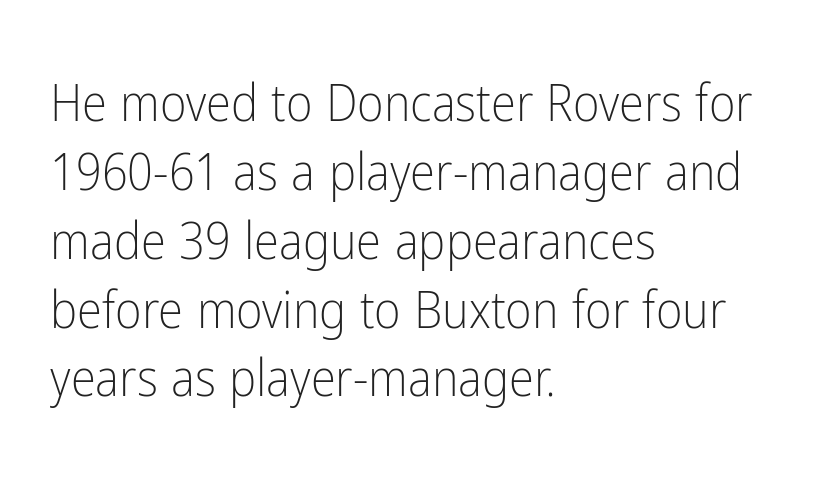
Every row of glyphs begins at an identical x-position on the left. Ordinary non-slanted type is in use. How would I describe the line gaps? Plain and ordinary. Compared with a typical body face, this is equally light or lighter still. Proportional: the letters do not fall into vertical columns. I'd call this a sans setting — the letters go barefoot.
